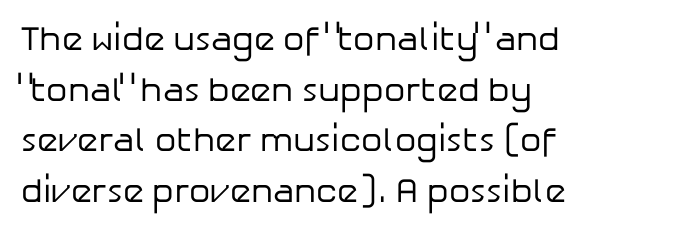
Beneath every word, the page is bare. The lines sit at an ordinary, default distance from one another. Think of a printed novel: that variable character pitch is what you see here. Observe the absence of serifs on each vertical stroke in this sample. Students, note that the glyphs here touch the page at normal intervals.
